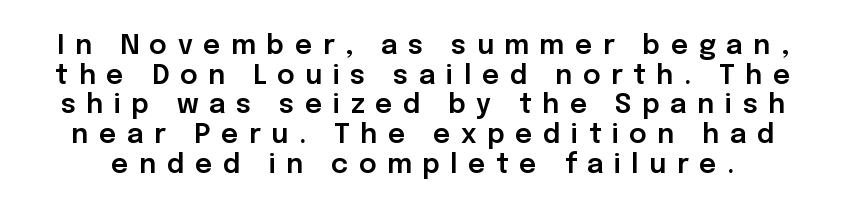
The image shows 27 px text type, upright; set tight line spacing (1.1x), unusually wide letter spacing (+0.39 em), not underlined.
